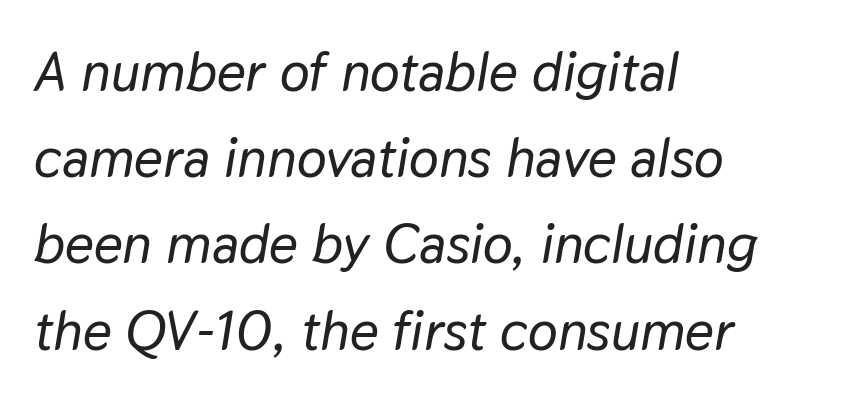
Think of a printed novel: that variable character pitch is what you see here. Glance below the letters and you will spot only blank space. Caption: standard tracking, unaltered. Typeset ragged right — the left edge is the straight one. Emphasis-style slanted type is in use.
